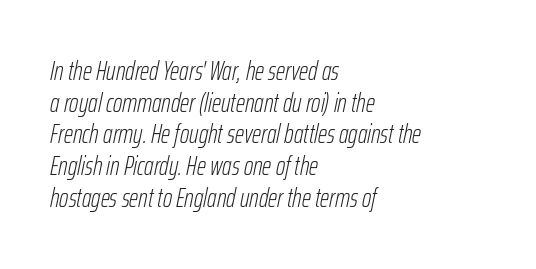
{"italic": "yes", "lean": "right", "slant_degrees": 12, "bold": "no", "underline": "no", "align": "left", "line_spacing_ratio": 1.22, "letter_spacing": "normal", "letter_spacing_em": 0.0, "glyph_px": 26}
